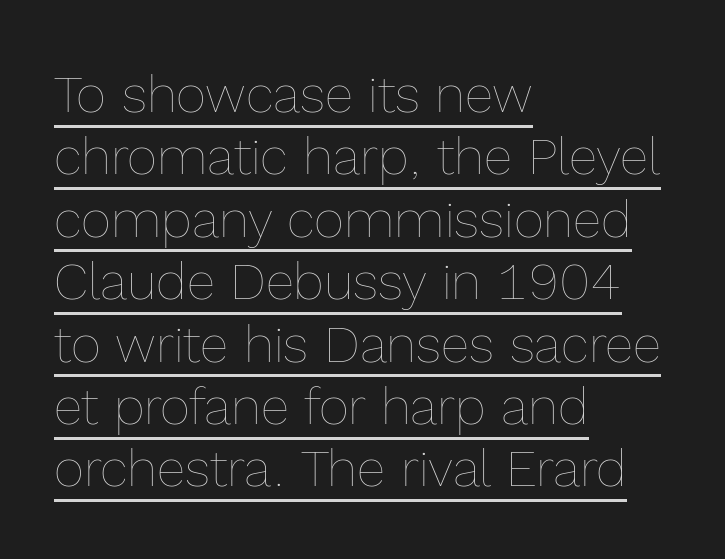
Q: Is the text bold? A: No.
Q: Is the text italic (slanted)? A: No, it is upright.
Q: Is the text underlined? A: Yes.
Q: How is the paragraph aligned? A: Left-aligned.
Q: Is the spacing between letters normal or unusually wide? A: Normal.
Q: Width (condensed, normal, or wide)? A: Normal.
Q: x-height? A: Medium.
Q: Monospaced? A: No.
